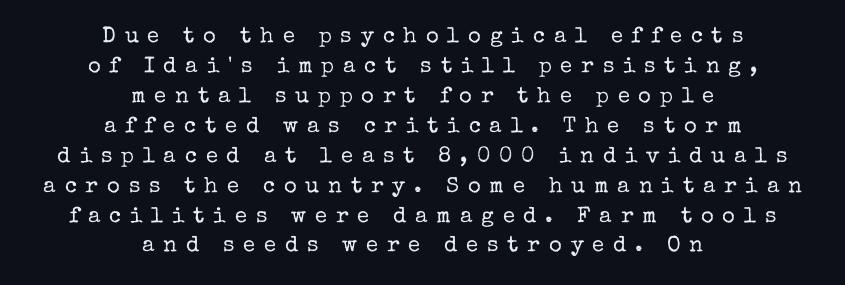
{"italic": "no", "bold": "no", "underline": "no", "align": "center", "line_spacing": "normal", "line_spacing_ratio": 1.36, "letter_spacing": "wide", "letter_spacing_em": 0.4, "glyph_px": 22}
